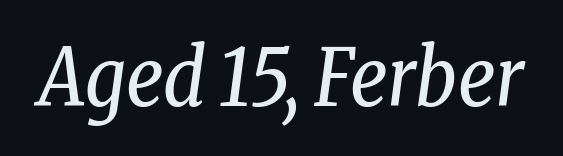
The image shows 79 px regular-weight, condensed serif type, italic (leaning right); set normal letter spacing, not underlined; low stroke contrast and a medium x-height.
